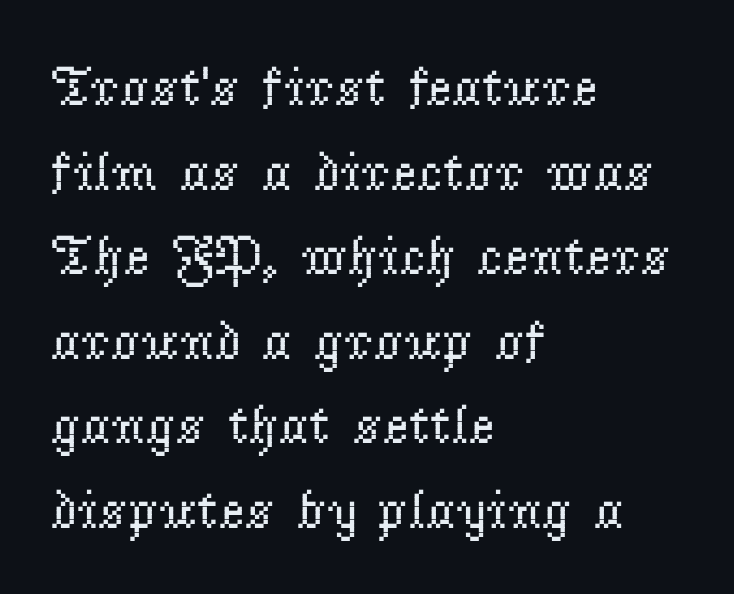
{"serif": "yes", "italic": "no", "bold": "no", "weight": "regular", "width": "normal", "stroke_contrast": "low", "x_height": "small", "monospaced": "no", "underline": "no", "align": "left", "line_spacing": "normal", "line_spacing_ratio": 1.51, "letter_spacing": "normal", "letter_spacing_em": 0.0, "glyph_px": 56}
